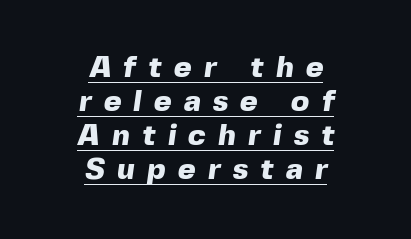
Pretty heavy lettering here — definitely bold. The line texture is sparse and dotted thanks to wide tracking. Leftover space on each line is divided equally before and after the words. The vertical gap from one line to the next is small.
